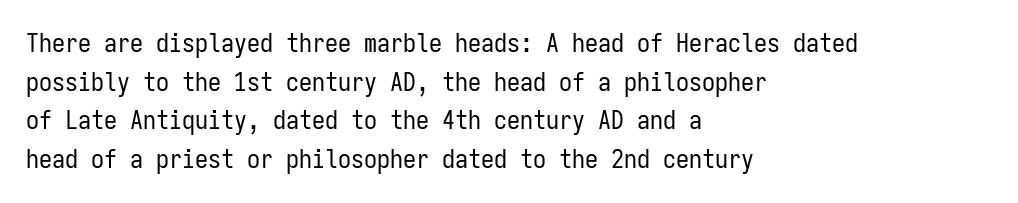
{"italic": "no", "bold": "no", "underline": "no", "align": "left", "line_spacing": "normal", "line_spacing_ratio": 1.49, "letter_spacing": "normal", "letter_spacing_em": 0.0, "glyph_px": 26}
